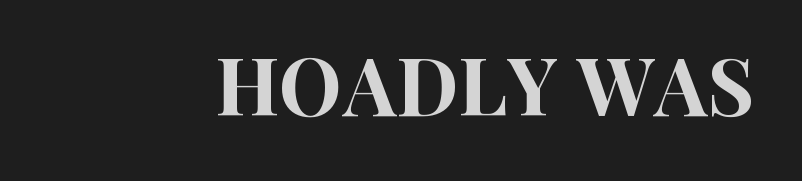
No feet cap the strokes, marking this as sans-serif type. The foot of each line stays bare and open. A typesetter would call this zero additional tracking. Nope, not italic — everything's standing straight. Spacing verdict: proportional, widths tailored to each character.
